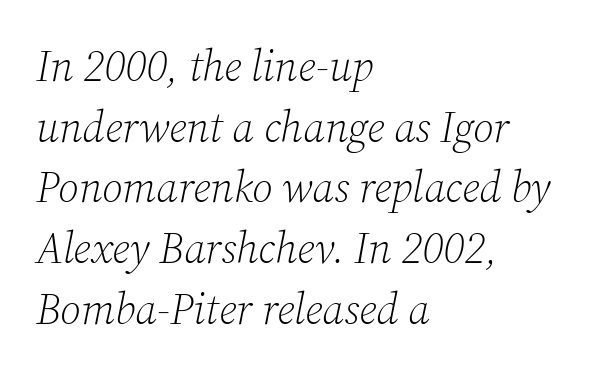
{"serif": "yes", "italic": "yes", "lean": "right", "slant_degrees": 12, "bold": "no", "weight": "light", "width": "normal", "stroke_contrast": "low", "x_height": "medium", "monospaced": "no", "underline": "no", "align": "left", "line_spacing": "normal", "line_spacing_ratio": 1.41, "letter_spacing": "normal", "letter_spacing_em": 0.0, "glyph_px": 43}
